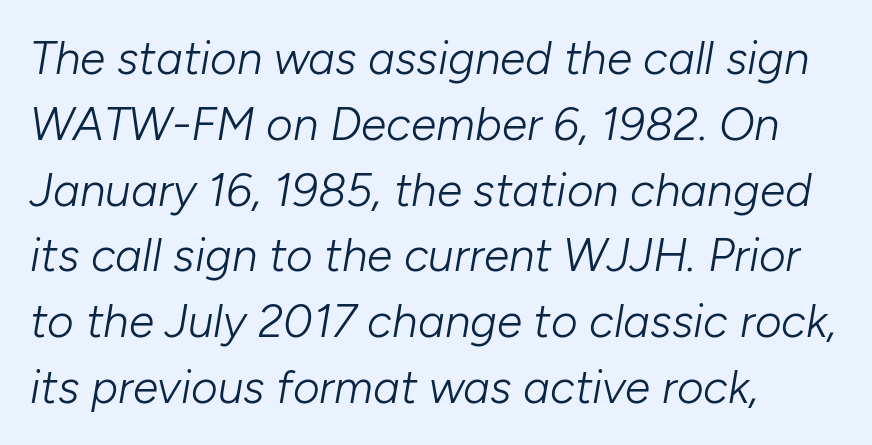
The image shows 46 px light type, italic (leaning right); set left-aligned, normal line spacing (1.43x), normal letter spacing, not underlined; low stroke contrast and a medium x-height.
